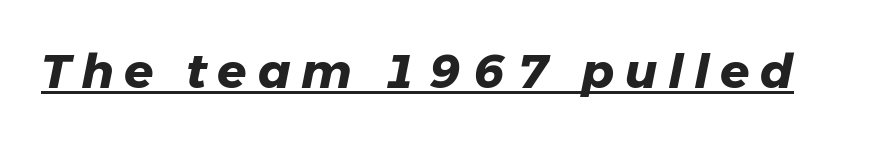
Is this a fixed-width face? No — the glyphs have proportional, varying widths. Notice how a bar underscores the lettering throughout. Characters follow at a spacing far wider than the type designer built in. You can tell it's italic because the verticals aren't actually vertical. A full-strength bold gives these letters their thick strokes.
